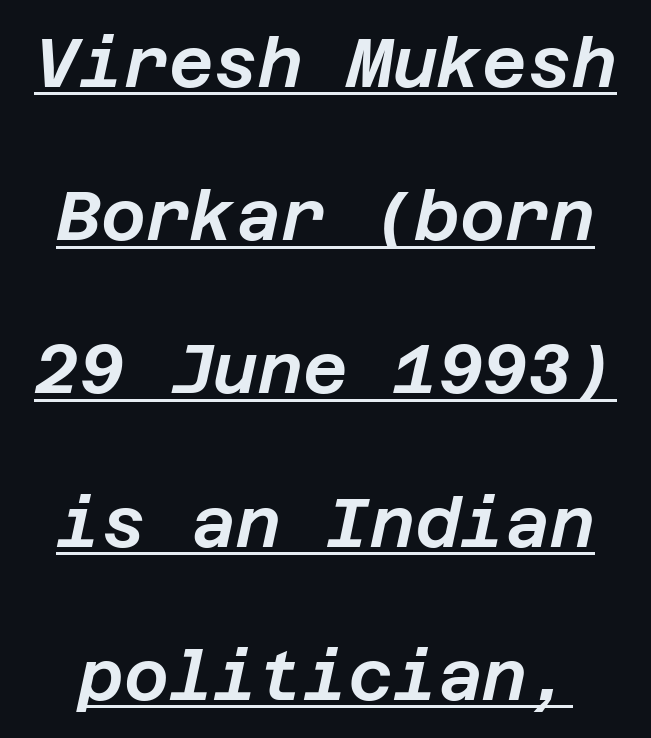
The image shows 69 px text type, italic (leaning right); set loose line spacing (2.22x), normal letter spacing, underlined; low stroke contrast and a large x-height.
